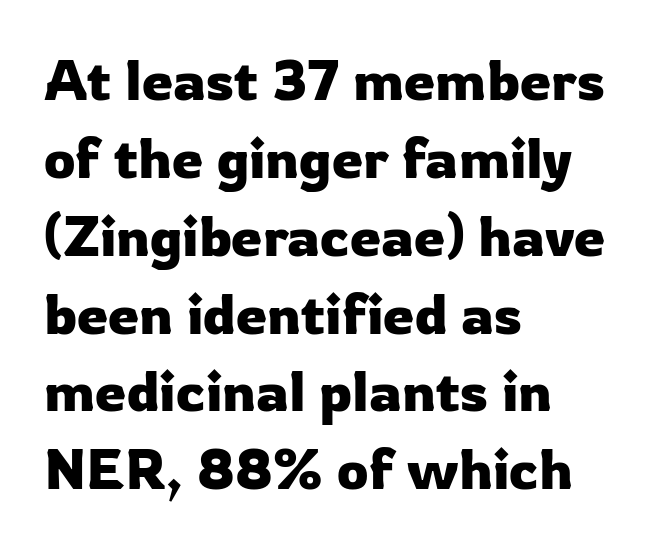
Honestly, the row spacing looks completely unremarkable. This sample uses a sans-serif face. Every stem runs plumb, perpendicular to the baseline. Looks like regular typesetting: each glyph gets only the width it needs. The space directly below the letters is spotless. The passage is arranged the way most books set body copy — flush left.
